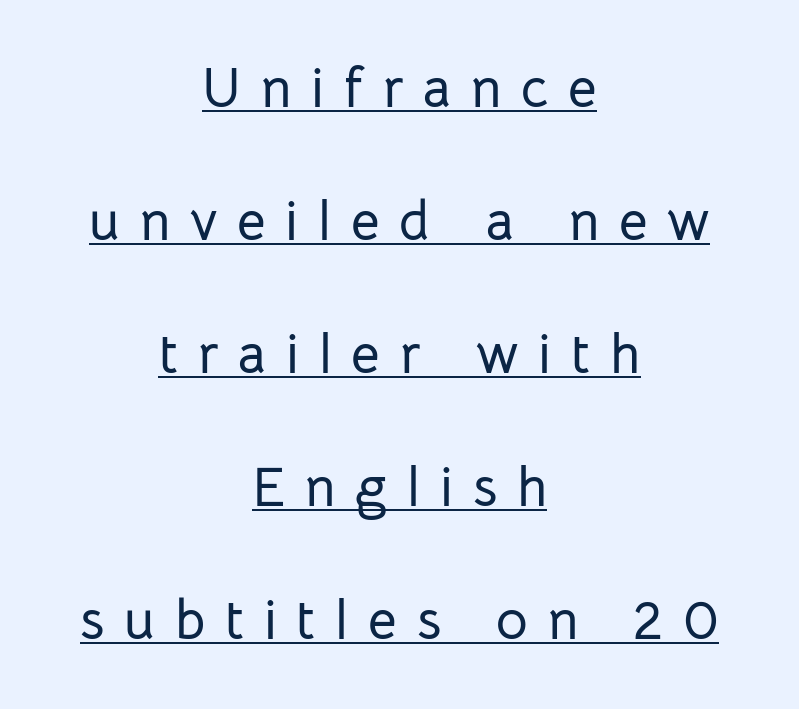
Q: Is the text italic (slanted)? A: No, it is upright.
Q: Is the typeface a serif or a sans-serif typeface? A: Sans-serif.
Q: Is the text underlined? A: Yes.
Q: How is the paragraph aligned? A: Centered.
Q: Is the spacing between letters normal or unusually wide? A: Unusually wide.
Q: Is the spacing between lines tight, normal or loose? A: Loose.
Q: Width (condensed, normal, or wide)? A: Normal.
Q: Stroke contrast? A: Low.
Q: x-height? A: Medium.
Q: Monospaced? A: No.
